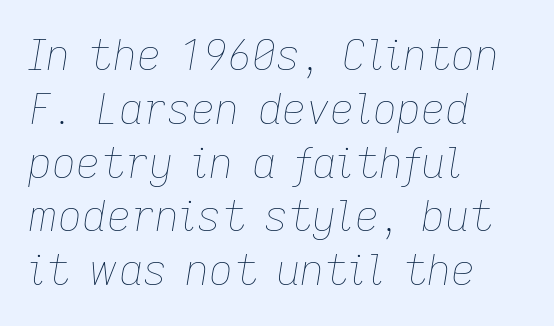
Q: Is the text bold? A: No.
Q: Is the text italic (slanted)? A: Yes, it leans right by about 9 degrees.
Q: Is the text underlined? A: No.
Q: How is the paragraph aligned? A: Left-aligned.
Q: Is the spacing between letters normal or unusually wide? A: Normal.
Q: Is the spacing between lines tight, normal or loose? A: Normal.
Q: Width (condensed, normal, or wide)? A: Normal.
Q: Stroke contrast? A: Low.
Q: x-height? A: Medium.
Q: Monospaced? A: No.
